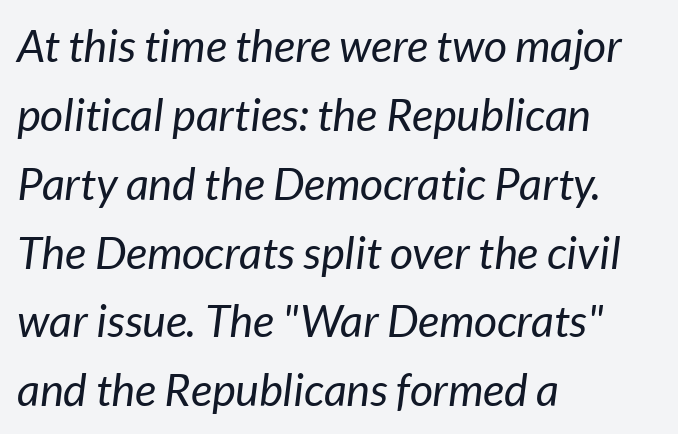
Here the glyphs are tracked normally, forming tight word shapes. The area under the type is left untouched. You could not count columns in this text — the font is proportionally spaced. This rendering uses left alignment, leaving the right contour irregular. If you measured baseline to baseline, you'd find a middling distance. You can tell it's italic because the verticals aren't actually vertical.
